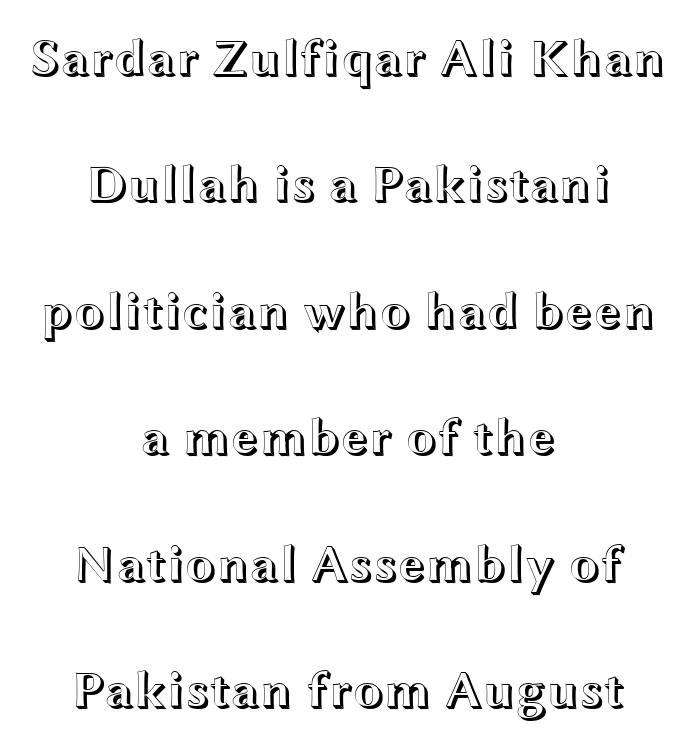
Any mark beneath the type? The region is blank. How are the letters spaced? Ordinarily, with no added tracking. The rendering uses natural spacing where letterforms have individual widths. Notice how the passage keeps no hard edge, just a central spine.
